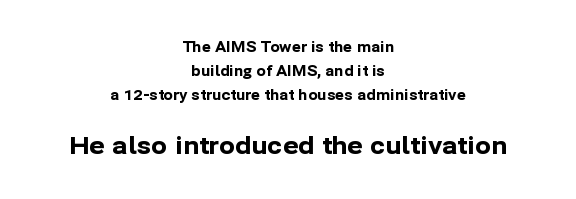
The image shows 24 px bold type, upright; set centered, line spacing 1.72x, normal letter spacing, not underlined; the second (bottom) block is 1.71x larger.
